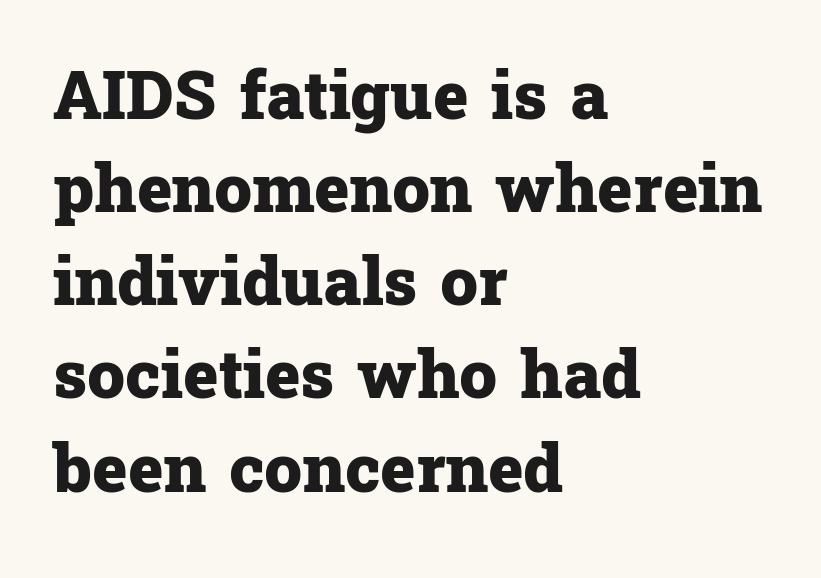
The image shows 67 px heavy serif type, upright; set left-aligned, normal line spacing (1.39x), normal letter spacing, not underlined; low stroke contrast and a medium x-height.
